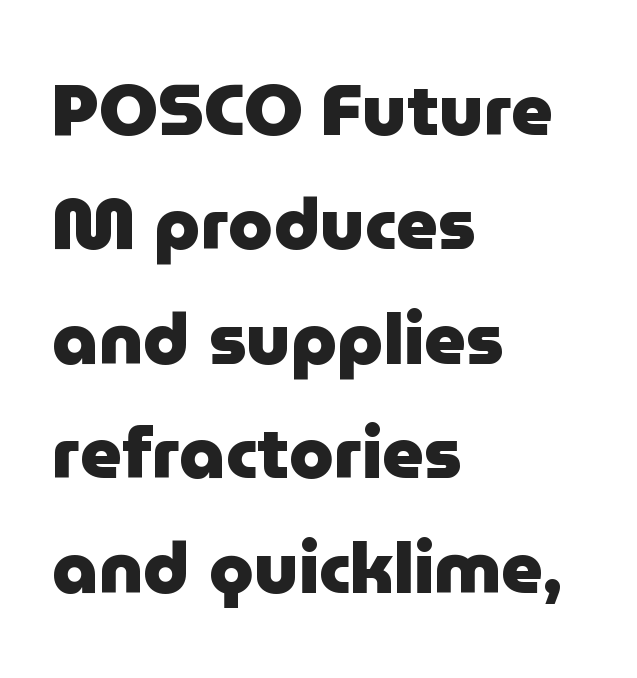
Q: Is the text bold? A: Yes.
Q: Is the text italic (slanted)? A: No, it is upright.
Q: Is the typeface a serif or a sans-serif typeface? A: Sans-serif.
Q: Is the text underlined? A: No.
Q: How is the paragraph aligned? A: Left-aligned.
Q: Is the spacing between letters normal or unusually wide? A: Normal.
Q: Is the spacing between lines tight, normal or loose? A: Normal.
Q: Width (condensed, normal, or wide)? A: Normal.
Q: Stroke contrast? A: Low.
Q: x-height? A: Medium.
Q: Monospaced? A: No.
